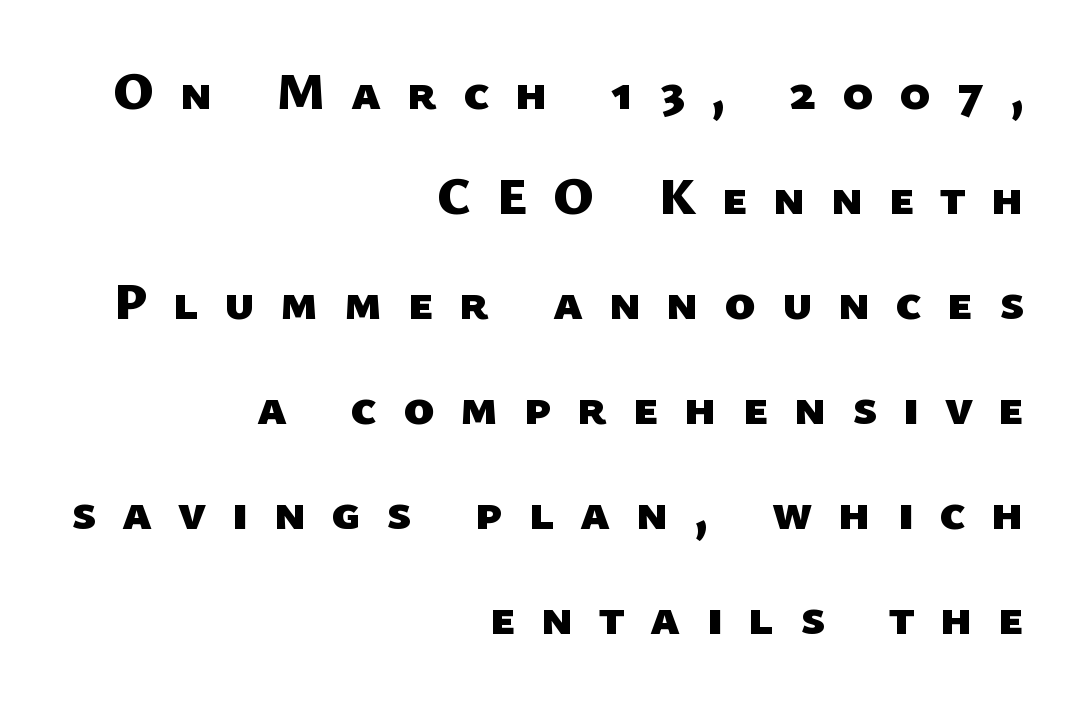
The image shows 52 px heavy sans-serif type; set right-aligned, loose line spacing (2.02x), unusually wide letter spacing (+0.49 em), not underlined; low stroke contrast and a medium x-height.
